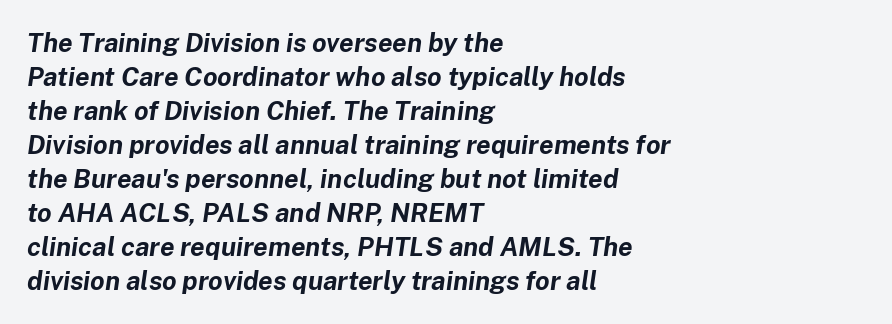
Q: Is the text bold? A: Yes.
Q: Is the text italic (slanted)? A: Yes, it leans right by about 8 degrees.
Q: Is the text underlined? A: No.
Q: How is the paragraph aligned? A: Left-aligned.
Q: Is the spacing between letters normal or unusually wide? A: Normal.
Q: Is the spacing between lines tight, normal or loose? A: Normal.
